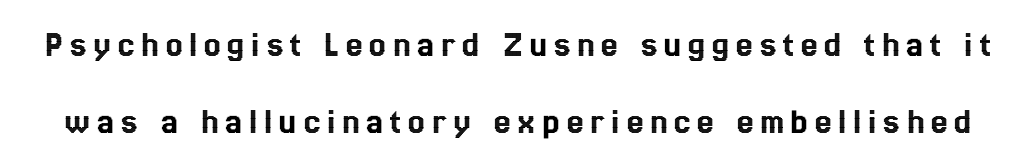
{"italic": "no", "width": "condensed", "x_height": "medium", "monospaced": "no", "underline": "no", "line_spacing": "loose", "line_spacing_ratio": 2.07, "glyph_px": 37}
